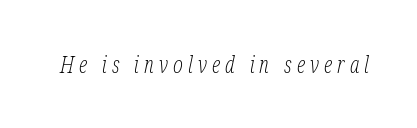
The image shows 23 px text type, italic (leaning right); set unusually wide letter spacing (+0.22 em), not underlined.
